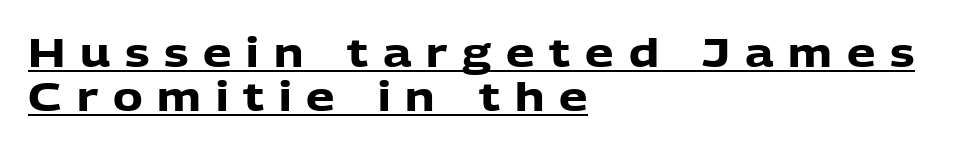
The image shows 40 px heavy sans-serif type, upright; set left-aligned, tight line spacing (1.09x), unusually wide letter spacing (+0.37 em), underlined; low stroke contrast and a medium x-height.
